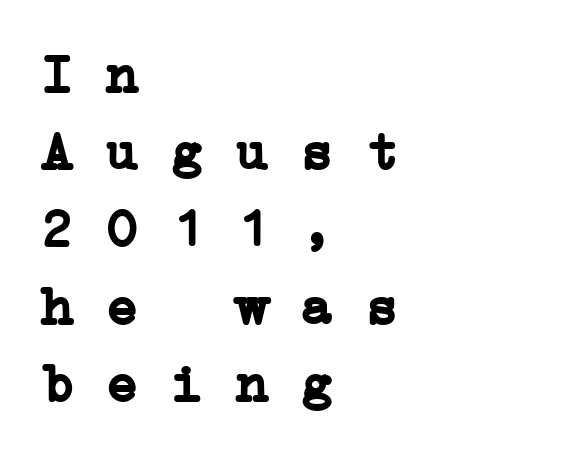
Q: Is the text bold? A: Yes.
Q: Is the typeface a serif or a sans-serif typeface? A: Serif.
Q: Is the text underlined? A: No.
Q: How is the paragraph aligned? A: Left-aligned.
Q: Is the spacing between letters normal or unusually wide? A: Normal.
Q: Is the spacing between lines tight, normal or loose? A: Normal.
Q: Width (condensed, normal, or wide)? A: Wide.
Q: Stroke contrast? A: Low.
Q: x-height? A: Medium.
Q: Monospaced? A: Yes.
